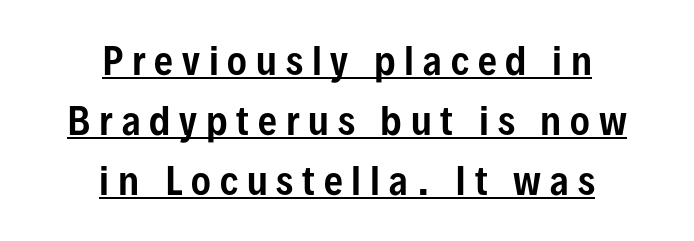
Q: Is the text italic (slanted)? A: No, it is upright.
Q: Is the typeface a serif or a sans-serif typeface? A: Sans-serif.
Q: Is the text underlined? A: Yes.
Q: How is the paragraph aligned? A: Centered.
Q: Is the spacing between letters normal or unusually wide? A: Unusually wide.
Q: Is the spacing between lines tight, normal or loose? A: Normal.
Q: Width (condensed, normal, or wide)? A: Condensed.
Q: Stroke contrast? A: Low.
Q: x-height? A: Medium.
Q: Monospaced? A: No.
